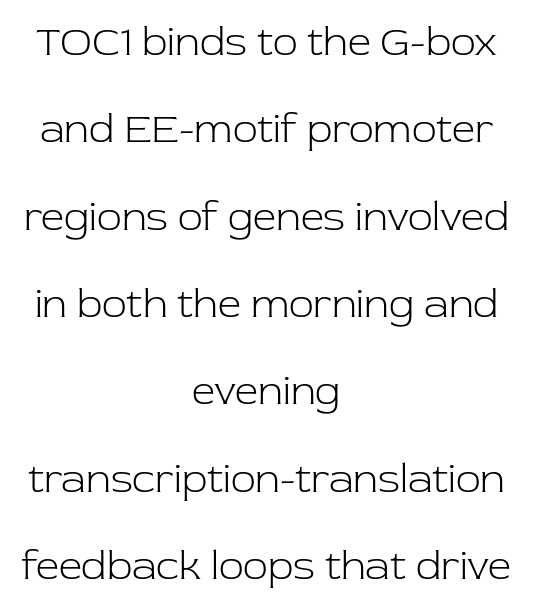
{"serif": "yes", "italic": "no", "bold": "no", "weight": "light", "width": "normal", "stroke_contrast": "low", "x_height": "medium", "monospaced": "no", "underline": "no", "align": "center", "line_spacing": "loose", "line_spacing_ratio": 2.13, "letter_spacing": "normal", "letter_spacing_em": 0.0, "glyph_px": 41}
